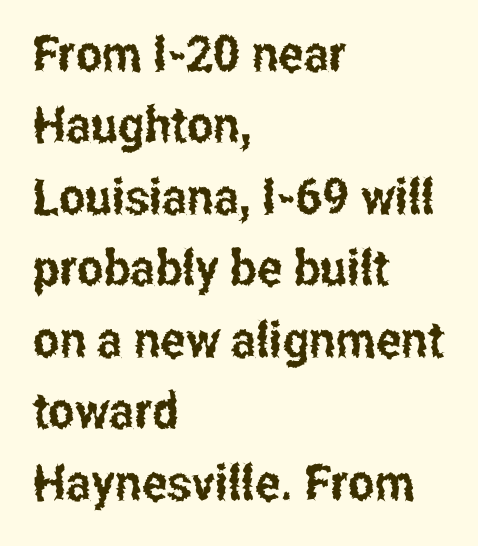
Q: Is the text italic (slanted)? A: No, it is upright.
Q: Is the typeface a serif or a sans-serif typeface? A: Sans-serif.
Q: Is the text underlined? A: No.
Q: How is the paragraph aligned? A: Left-aligned.
Q: Is the spacing between letters normal or unusually wide? A: Normal.
Q: Is the spacing between lines tight, normal or loose? A: Normal.
Q: Width (condensed, normal, or wide)? A: Condensed.
Q: Stroke contrast? A: Low.
Q: x-height? A: Medium.
Q: Monospaced? A: No.
